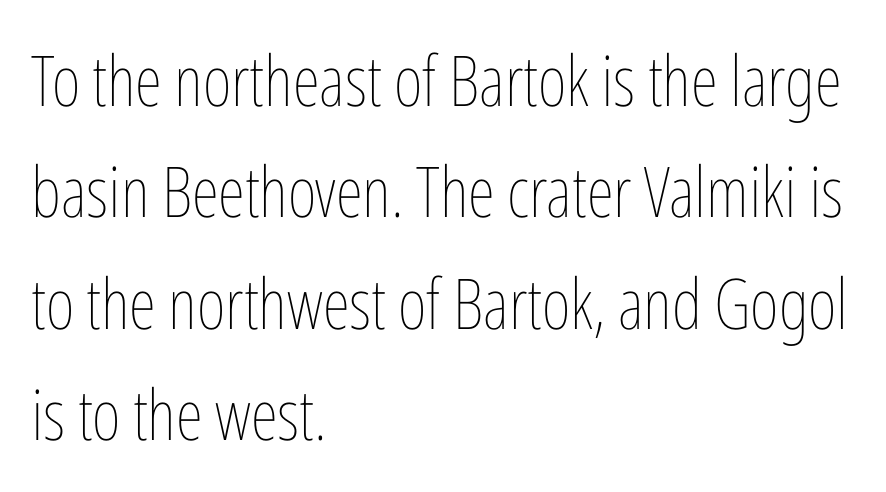
{"italic": "no", "bold": "no", "weight": "thin", "width": "condensed", "stroke_contrast": "low", "x_height": "medium", "monospaced": "no", "underline": "no", "align": "left", "line_spacing": "normal", "line_spacing_ratio": 1.59, "letter_spacing": "normal", "letter_spacing_em": 0.0, "glyph_px": 70}
